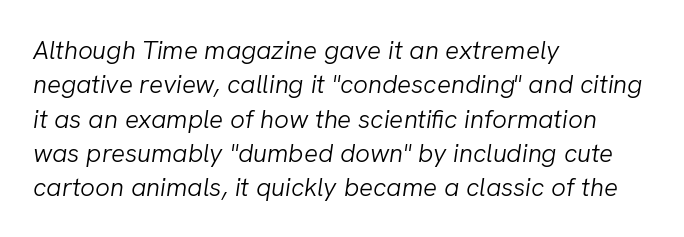
The image shows 26 px text type, italic (leaning right); set left-aligned, normal line spacing (1.32x), normal letter spacing, not underlined.
